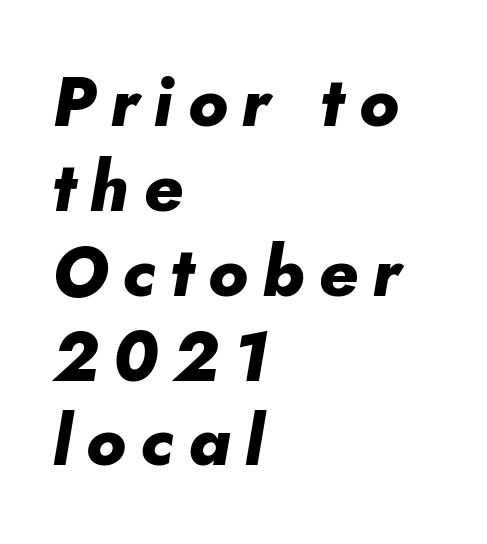
{"italic": "yes", "lean": "right", "slant_degrees": 10, "bold": "yes", "weight": "heavy", "width": "normal", "stroke_contrast": "low", "x_height": "small", "monospaced": "no", "underline": "no", "align": "left", "line_spacing_ratio": 1.23, "letter_spacing": "wide", "letter_spacing_em": 0.21, "glyph_px": 69}
